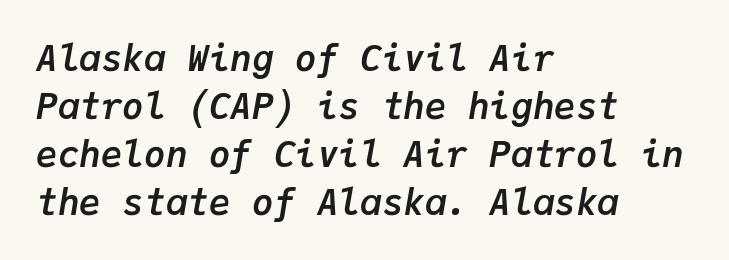
The passage is arranged the way most books set body copy — flush left. Think of a typewriter: that constant character pitch is what you see here. Regarding leading, the lines here are spaced in the standard way. Descender tails drop into unmarked territory. Is the letter spacing exaggerated? No — it looks like the ordinary default. The face used here has the dense, thick strokes of a bold.
